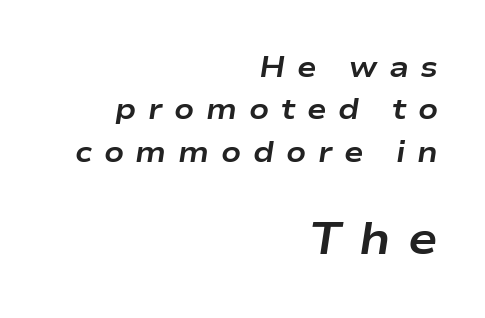
{"italic": "yes", "lean": "right", "slant_degrees": 9, "bold": "yes", "weight": "bold", "width": "wide", "stroke_contrast": "low", "x_height": "medium", "monospaced": "no", "underline": "no", "align": "right", "line_spacing": "normal", "line_spacing_ratio": 1.46, "letter_spacing": "wide", "letter_spacing_em": 0.4, "larger_block": "second", "size_ratio": 1.52, "glyph_px": 44}
